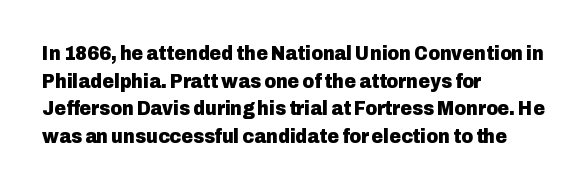
The image shows 20 px bold type, upright; set left-aligned, normal line spacing (1.38x), normal letter spacing, not underlined.
